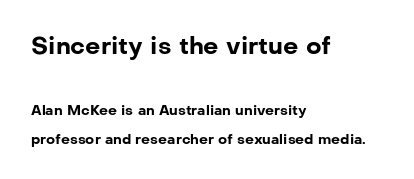
The face used here appears at its bigger size in the upper chunk. Leftover space on each line is placed entirely after the last word. Only glyphs here, with clear space below each row. Italic: no, the glyphs are upright roman. The block of text is sparse from top to bottom, with ample space between rows.
